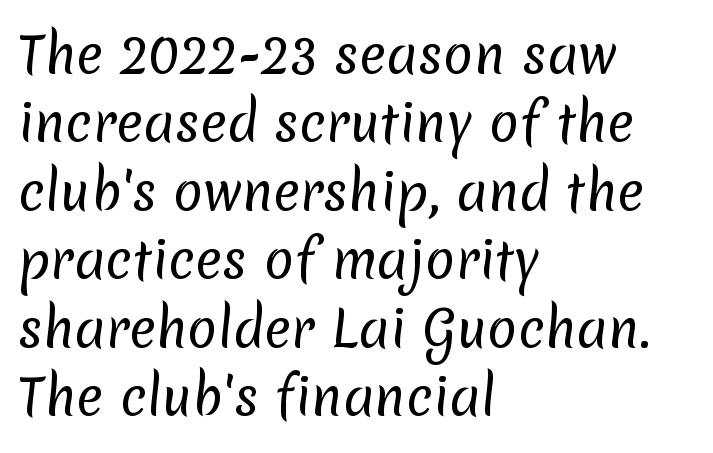
Q: Is the text bold? A: No.
Q: Is the typeface a serif or a sans-serif typeface? A: Sans-serif.
Q: Is the text underlined? A: No.
Q: How is the paragraph aligned? A: Left-aligned.
Q: Is the spacing between letters normal or unusually wide? A: Normal.
Q: Is the spacing between lines tight, normal or loose? A: Normal.
Q: Width (condensed, normal, or wide)? A: Normal.
Q: Stroke contrast? A: Low.
Q: x-height? A: Medium.
Q: Monospaced? A: No.
